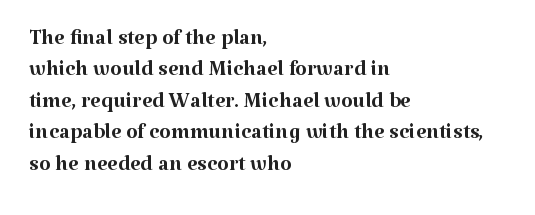
{"serif": "yes", "italic": "no", "bold": "no", "weight": "regular", "width": "normal", "stroke_contrast": "medium", "x_height": "medium", "monospaced": "no", "underline": "no", "align": "left", "line_spacing": "tight", "line_spacing_ratio": 1.05, "letter_spacing": "normal", "letter_spacing_em": 0.0, "glyph_px": 30}
